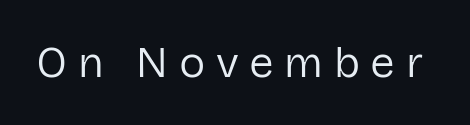
The image shows 44 px regular-weight sans-serif type, upright; set unusually wide letter spacing (+0.24 em), not underlined; low stroke contrast and a medium x-height.
